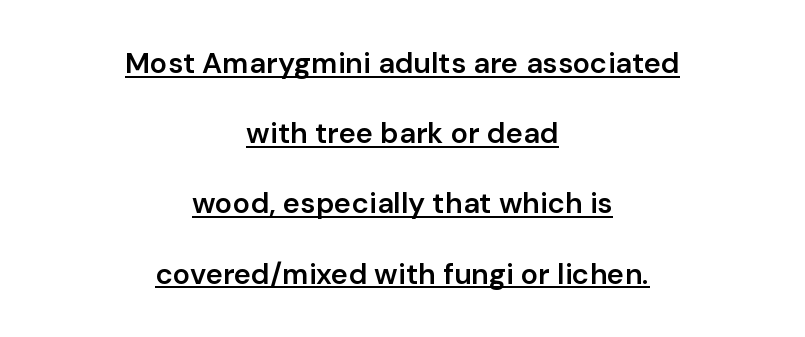
Is this a fixed-width face? No — the glyphs have proportional, varying widths. Is there an underline? Yes — a line sits under the letters. Classification — sans serif. One glance says open: line gaps are wider than usual. Quick note: not italic, upright. The letters are semibold — heavier than regular but short of a full bold.
